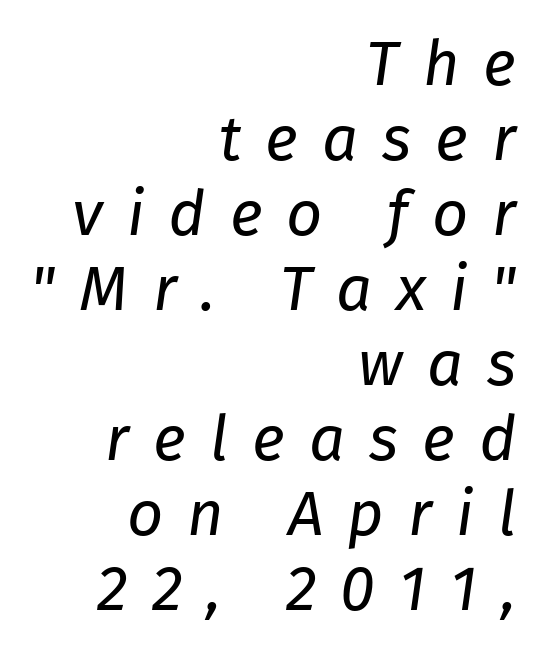
{"italic": "yes", "lean": "right", "slant_degrees": 8, "bold": "no", "weight": "regular", "width": "normal", "stroke_contrast": "low", "x_height": "medium", "monospaced": "no", "underline": "no", "align": "right", "line_spacing_ratio": 1.19, "letter_spacing": "wide", "letter_spacing_em": 0.38, "glyph_px": 63}
